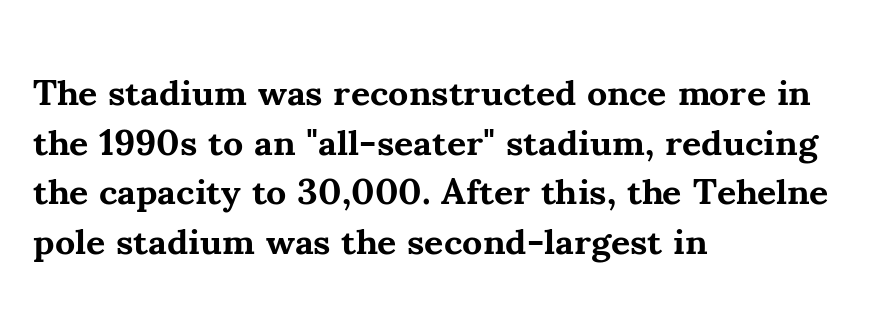
Q: Is the text bold? A: Yes.
Q: Is the text italic (slanted)? A: No, it is upright.
Q: Is the typeface a serif or a sans-serif typeface? A: Serif.
Q: Is the text underlined? A: No.
Q: How is the paragraph aligned? A: Left-aligned.
Q: Is the spacing between letters normal or unusually wide? A: Normal.
Q: Is the spacing between lines tight, normal or loose? A: Normal.
Q: Width (condensed, normal, or wide)? A: Normal.
Q: Stroke contrast? A: Medium.
Q: x-height? A: Small.
Q: Monospaced? A: No.
